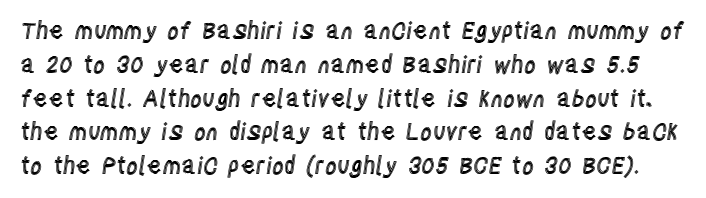
{"underline": "no", "line_spacing": "normal", "line_spacing_ratio": 1.47, "letter_spacing": "normal", "letter_spacing_em": 0.0, "glyph_px": 23}
